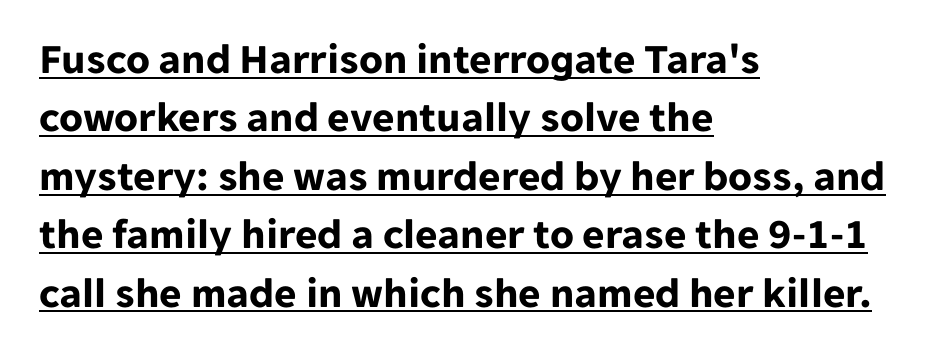
The image shows 43 px bold sans-serif type, upright; set left-aligned, normal line spacing (1.36x), normal letter spacing, underlined; low stroke contrast and a medium x-height.
